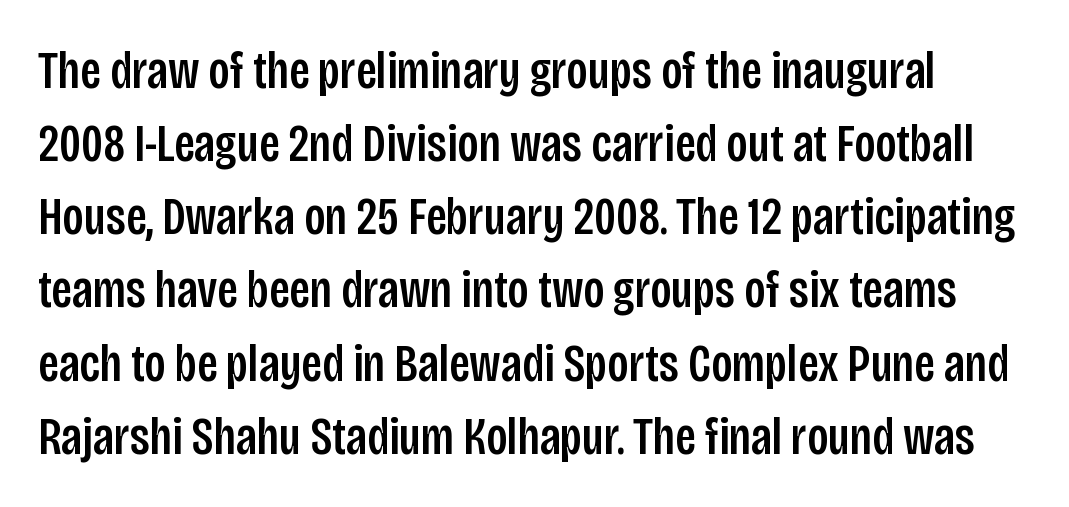
The image shows 53 px condensed sans-serif type, upright; set normal line spacing (1.38x), normal letter spacing, not underlined; low stroke contrast and a large x-height.
